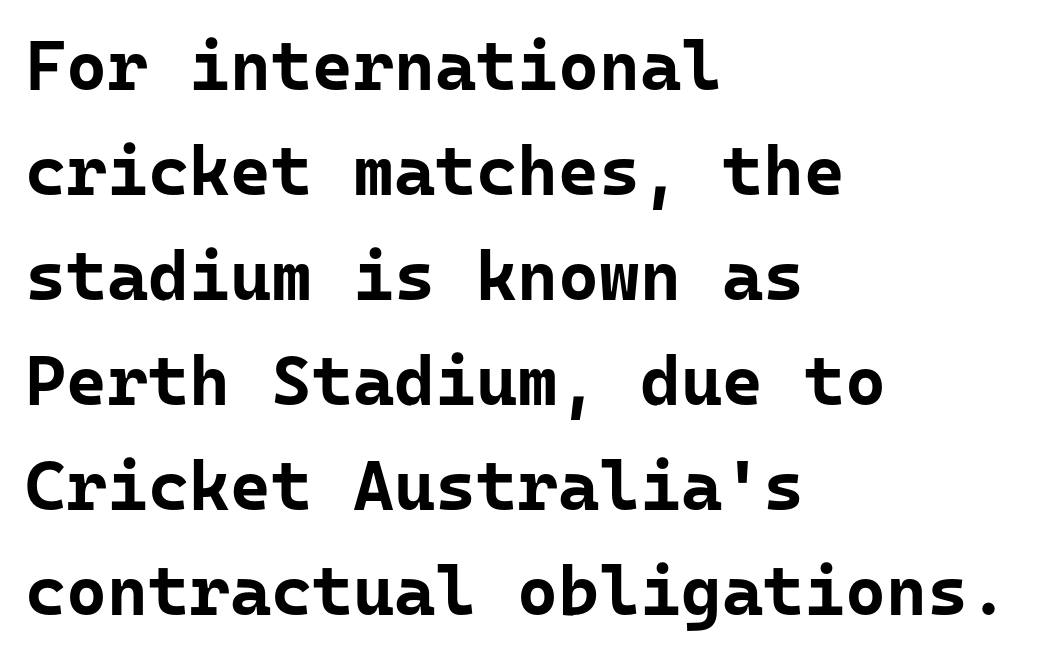
{"serif": "no", "italic": "no", "bold": "yes", "weight": "bold", "width": "normal", "stroke_contrast": "low", "x_height": "medium", "underline": "no", "align": "left", "line_spacing": "normal", "line_spacing_ratio": 1.5, "letter_spacing": "normal", "letter_spacing_em": 0.0, "glyph_px": 70}
